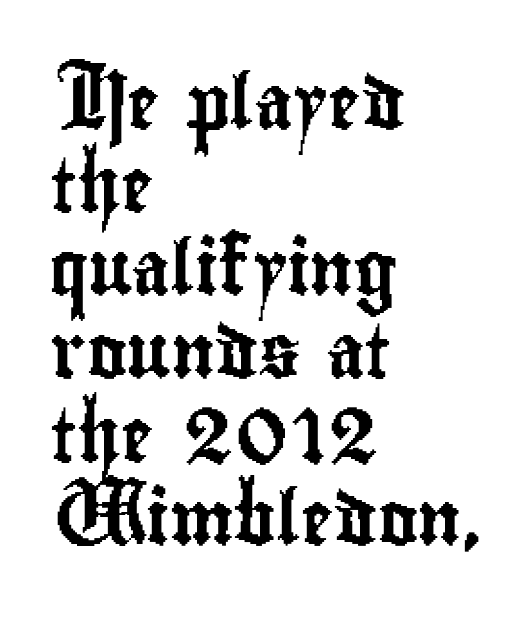
The image shows 54 px condensed sans-serif type, upright; set left-aligned, normal line spacing (1.54x), normal letter spacing, not underlined; low stroke contrast and a small x-height.
